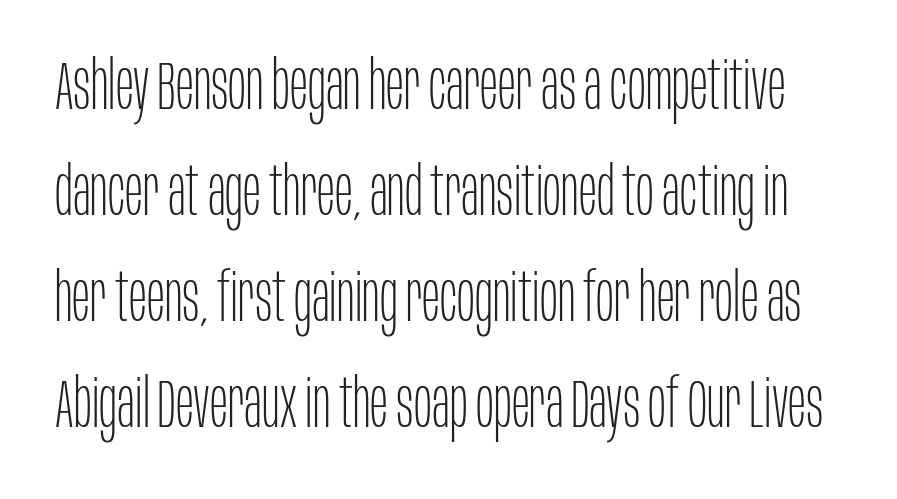
The lines sit at an ordinary, default distance from one another. A typesetter would call this proportional, since set widths differ per character. Nothing heavy about these letters — not bold at all. Descenders are the only things crossing below the line. Serifs: no, the terminals of the letterforms are clean. The typography opts for an upright posture over an oblique one.
